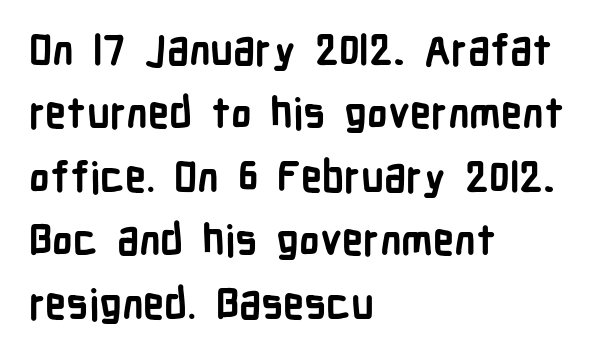
Q: Is the text bold? A: Yes.
Q: Is the text italic (slanted)? A: No, it is upright.
Q: Is the typeface a serif or a sans-serif typeface? A: Sans-serif.
Q: Is the text underlined? A: No.
Q: How is the paragraph aligned? A: Left-aligned.
Q: Is the spacing between letters normal or unusually wide? A: Normal.
Q: Is the spacing between lines tight, normal or loose? A: Normal.
Q: Width (condensed, normal, or wide)? A: Condensed.
Q: Stroke contrast? A: Low.
Q: x-height? A: Medium.
Q: Monospaced? A: No.
